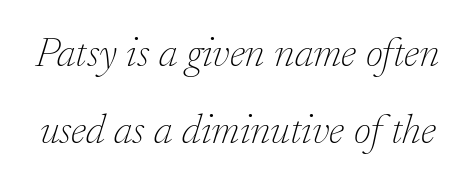
{"serif": "yes", "italic": "yes", "lean": "right", "slant_degrees": 17, "bold": "no", "weight": "thin", "width": "normal", "stroke_contrast": "low", "x_height": "small", "monospaced": "no", "underline": "no", "line_spacing_ratio": 1.83, "letter_spacing": "normal", "letter_spacing_em": 0.0, "glyph_px": 42}
